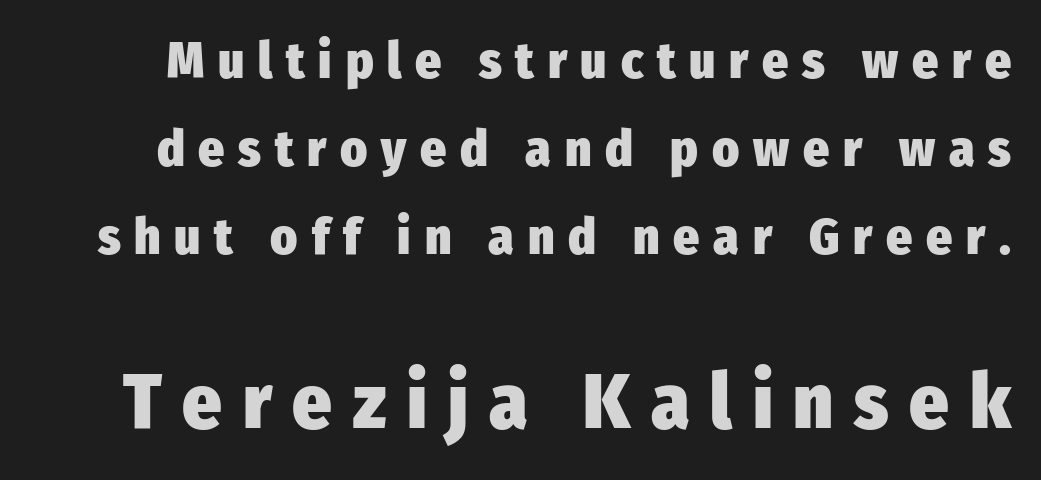
Q: Is the text bold? A: Yes.
Q: Is the text italic (slanted)? A: No, it is upright.
Q: Is the typeface a serif or a sans-serif typeface? A: Sans-serif.
Q: Is the text underlined? A: No.
Q: Is the spacing between letters normal or unusually wide? A: Unusually wide.
Q: Which block of text is set in a larger size, the first (top) or the second (bottom)? A: The second (bottom) one.
Q: Width (condensed, normal, or wide)? A: Condensed.
Q: Stroke contrast? A: Low.
Q: x-height? A: Medium.
Q: Monospaced? A: No.
